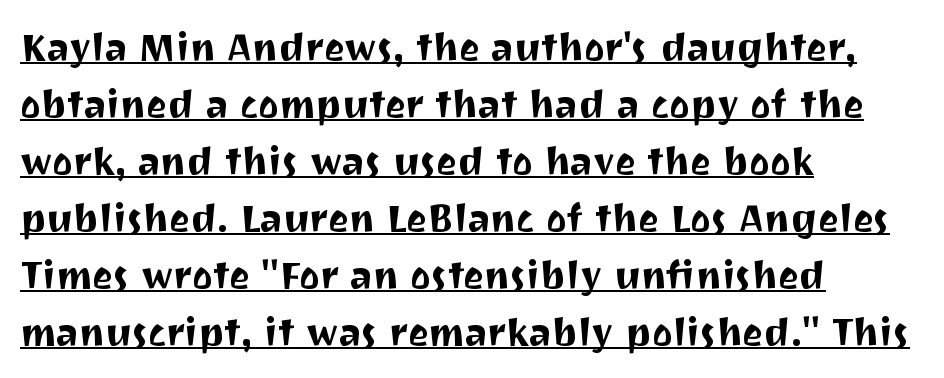
{"serif": "no", "italic": "no", "width": "normal", "stroke_contrast": "medium", "x_height": "medium", "monospaced": "no", "underline": "yes", "align": "left", "line_spacing": "normal", "line_spacing_ratio": 1.46, "letter_spacing": "normal", "letter_spacing_em": 0.0, "glyph_px": 39}
